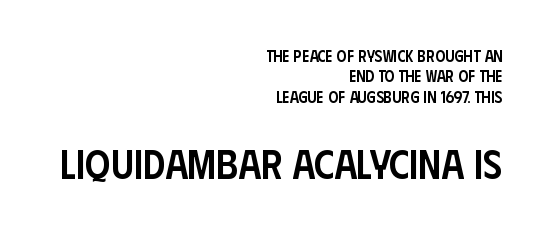
Each glyph is drawn with semibold strokes, heavier than normal yet not fully bold. If you squint, the bottom block still reads clearly — it's the larger of the two. A bare baseline throughout the passage. In terms of leading, this rendering sits right in the middle.
